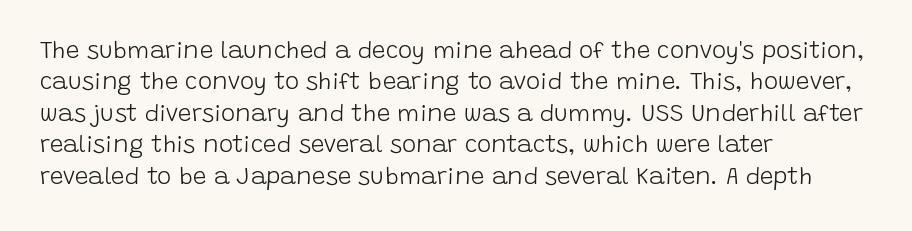
{"italic": "no", "bold": "no", "underline": "no", "align": "left", "line_spacing": "normal", "line_spacing_ratio": 1.31, "letter_spacing": "normal", "letter_spacing_em": 0.0, "glyph_px": 24}
